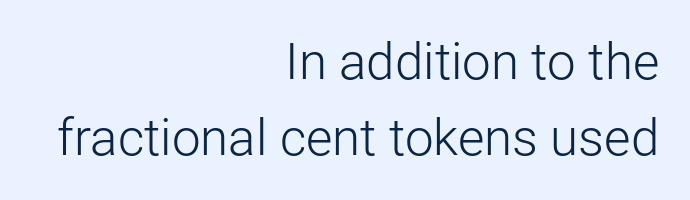
The image shows 51 px light sans-serif type, upright; set right-aligned, normal line spacing (1.5x), normal letter spacing, not underlined; low stroke contrast and a medium x-height.
